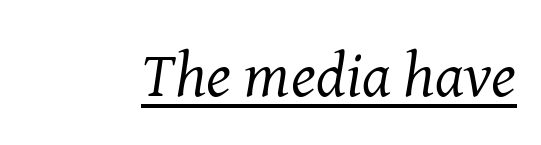
The image shows 64 px regular-weight serif type, italic (leaning right); set normal letter spacing, underlined; medium stroke contrast and a medium x-height.
